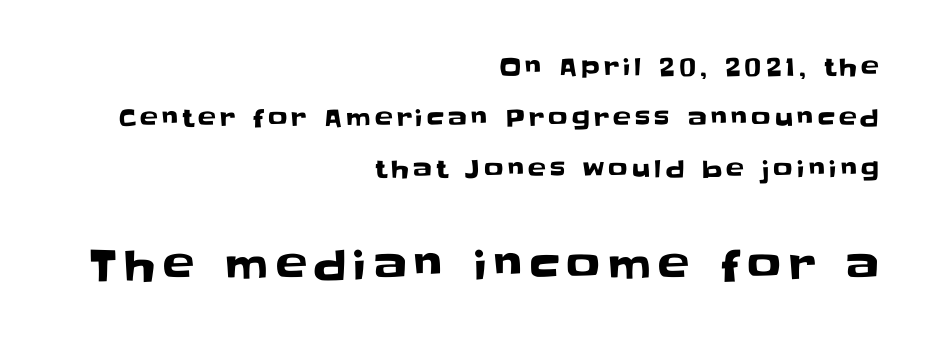
Q: Is the text italic (slanted)? A: No, it is upright.
Q: Is the typeface a serif or a sans-serif typeface? A: Sans-serif.
Q: Is the text underlined? A: No.
Q: How is the paragraph aligned? A: Right-aligned.
Q: Is the spacing between lines tight, normal or loose? A: Loose.
Q: Which block of text is set in a larger size, the first (top) or the second (bottom)? A: The second (bottom) one.
Q: Width (condensed, normal, or wide)? A: Normal.
Q: Stroke contrast? A: Low.
Q: x-height? A: Large.
Q: Monospaced? A: No.
